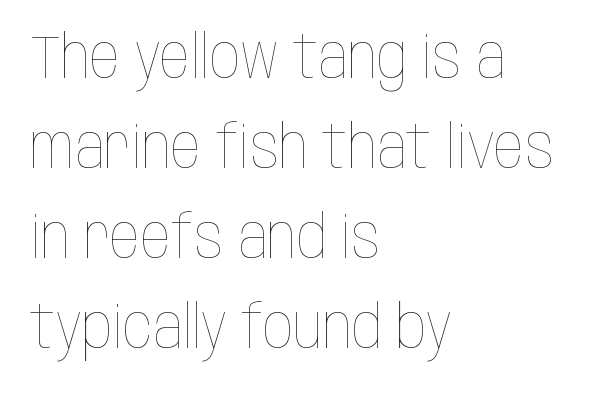
The image shows 60 px thin, condensed type, upright; set left-aligned, normal line spacing (1.5x), normal letter spacing, not underlined; low stroke contrast and a large x-height.
